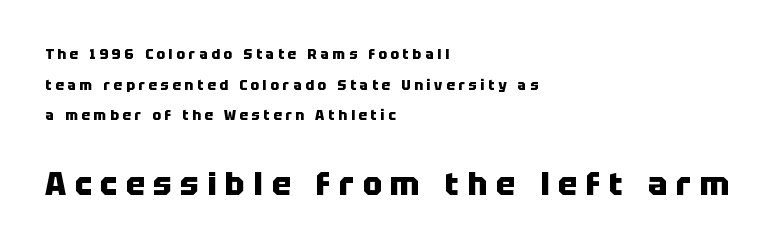
The image shows 32 px heavy sans-serif type, upright; set left-aligned, loose line spacing (2.19x), unusually wide letter spacing (+0.27 em), not underlined; the second (bottom) block is 2.29x larger; low stroke contrast and a large x-height.
